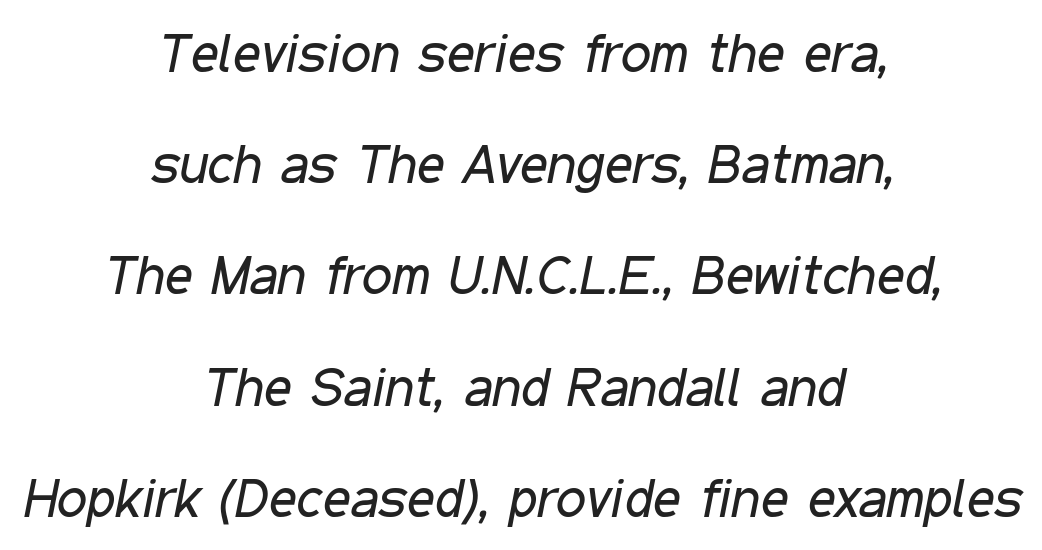
{"italic": "yes", "lean": "right", "slant_degrees": 11, "bold": "no", "weight": "regular", "width": "condensed", "stroke_contrast": "low", "x_height": "medium", "monospaced": "no", "underline": "no", "align": "center", "line_spacing": "loose", "line_spacing_ratio": 2.06, "letter_spacing": "normal", "letter_spacing_em": 0.0, "glyph_px": 54}
